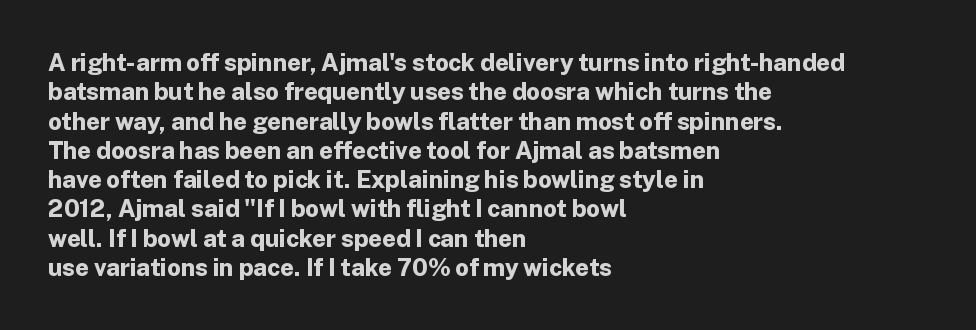
The image shows 24 px bold type, upright; set left-aligned, line spacing 1.22x, normal letter spacing, not underlined.
